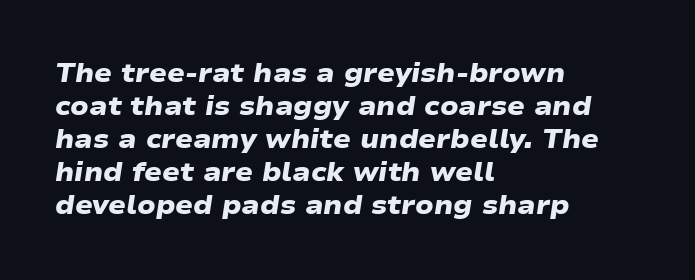
{"bold": "yes", "underline": "no", "align": "left", "line_spacing": "normal", "line_spacing_ratio": 1.27, "letter_spacing": "normal", "letter_spacing_em": 0.0, "glyph_px": 26}
